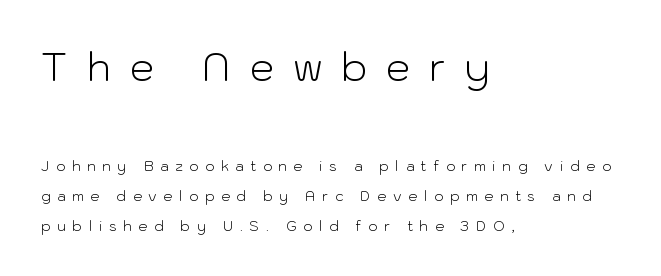
Q: Is the text bold? A: No.
Q: Is the text italic (slanted)? A: No, it is upright.
Q: Is the typeface a serif or a sans-serif typeface? A: Sans-serif.
Q: Is the text underlined? A: No.
Q: How is the paragraph aligned? A: Left-aligned.
Q: Is the spacing between letters normal or unusually wide? A: Unusually wide.
Q: Is the spacing between lines tight, normal or loose? A: Loose.
Q: Which block of text is set in a larger size, the first (top) or the second (bottom)? A: The first (top) one.
Q: Width (condensed, normal, or wide)? A: Normal.
Q: Stroke contrast? A: Low.
Q: x-height? A: Medium.
Q: Monospaced? A: No.
